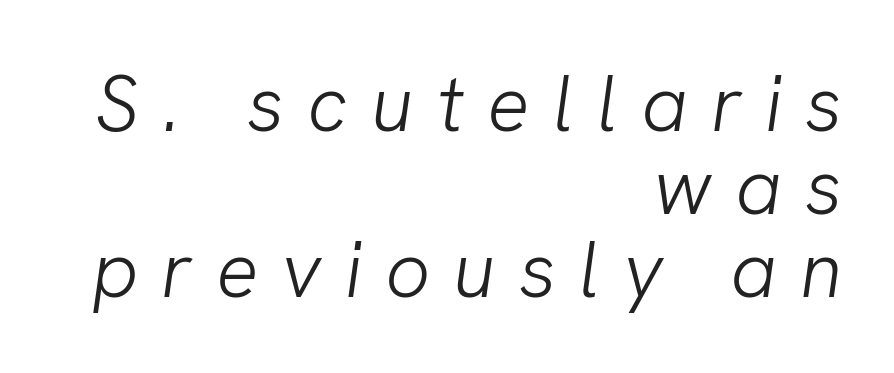
{"serif": "no", "bold": "no", "weight": "light", "width": "normal", "stroke_contrast": "low", "x_height": "medium", "monospaced": "no", "underline": "no", "align": "right", "line_spacing": "tight", "line_spacing_ratio": 1.05, "letter_spacing": "wide", "letter_spacing_em": 0.29, "glyph_px": 79}
